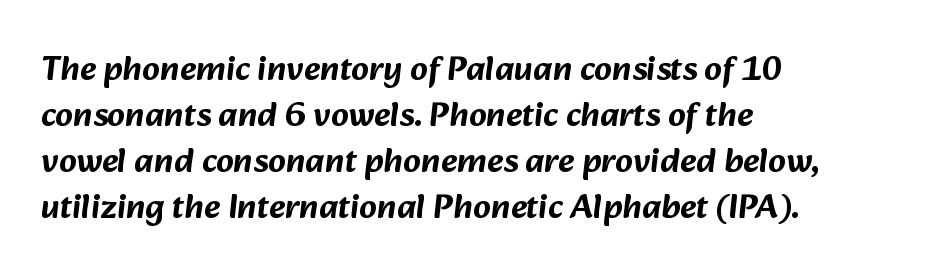
The image shows 35 px sans-serif type; set left-aligned, normal line spacing (1.31x), normal letter spacing, not underlined; low stroke contrast and a medium x-height.
